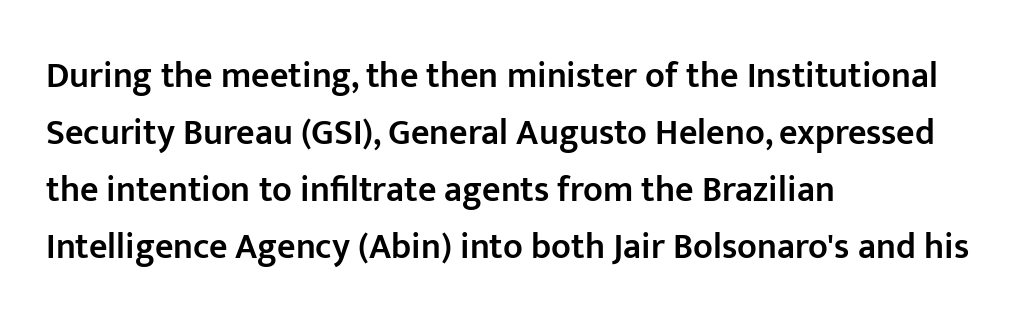
How heavy is the stroke? Medium-heavy — a semibold, shy of bold. If you drew a line through each stem, it would be perfectly vertical. Bare-footed words on every line. The font family rendered here belongs to the sans-serif group. Quick note: interline space is typical. Where is the straight margin? On the left.
